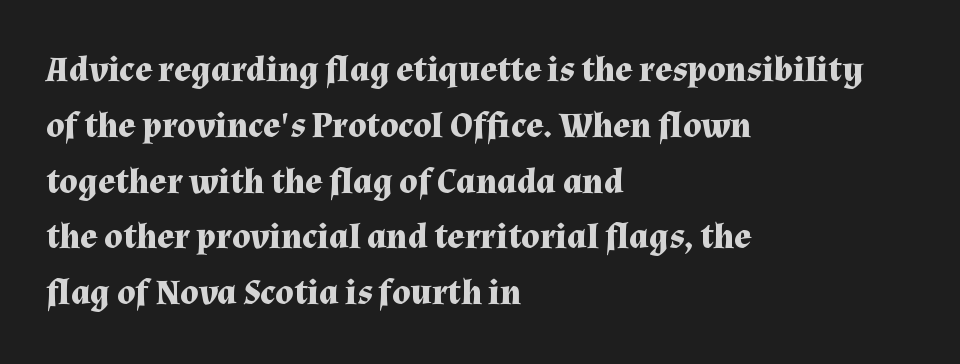
Q: Is the text bold? A: Yes.
Q: Is the text italic (slanted)? A: No, it is upright.
Q: Is the typeface a serif or a sans-serif typeface? A: Serif.
Q: Is the text underlined? A: No.
Q: How is the paragraph aligned? A: Left-aligned.
Q: Is the spacing between letters normal or unusually wide? A: Normal.
Q: Is the spacing between lines tight, normal or loose? A: Normal.
Q: Width (condensed, normal, or wide)? A: Normal.
Q: Stroke contrast? A: Medium.
Q: x-height? A: Medium.
Q: Monospaced? A: No.
